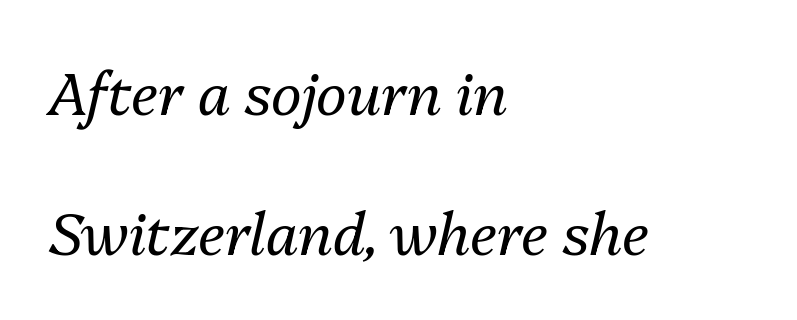
Plain, unruled lines of type. The whole block is typeset with a tilt. Stroke mass is kept to a normal reading level or below. Spacing between characters is what you'd get straight out of the box. Leading: increased.
